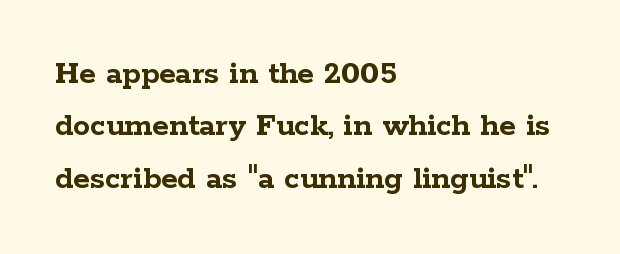
{"serif": "yes", "italic": "no", "bold": "yes", "weight": "semibold", "width": "wide", "stroke_contrast": "low", "x_height": "medium", "monospaced": "no", "underline": "no", "align": "left", "line_spacing": "normal", "line_spacing_ratio": 1.54, "letter_spacing": "normal", "letter_spacing_em": 0.0, "glyph_px": 34}
